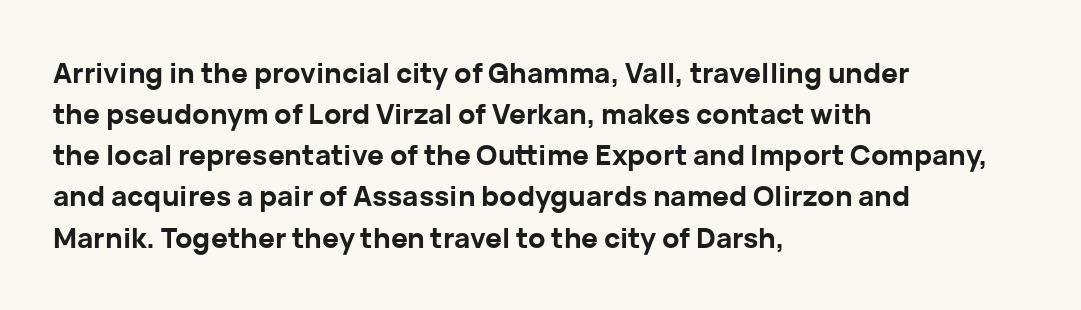
Serifs: no, the terminals of the letterforms are clean. Thick stems and heavy bowls — unmistakably bold. Italic? Not at all — the glyphs are vertical. Words appear dense and cohesive because spacing is normal. Underlining? Definitely not there.
